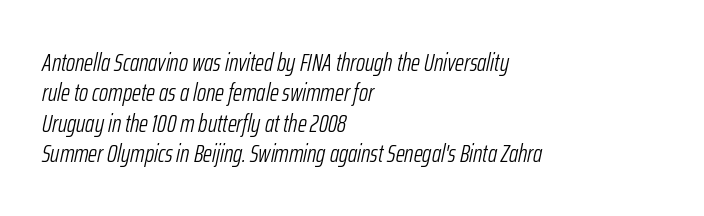
Q: Is the text bold? A: No.
Q: Is the text italic (slanted)? A: Yes, it leans right by about 12 degrees.
Q: Is the text underlined? A: No.
Q: How is the paragraph aligned? A: Left-aligned.
Q: Is the spacing between letters normal or unusually wide? A: Normal.
